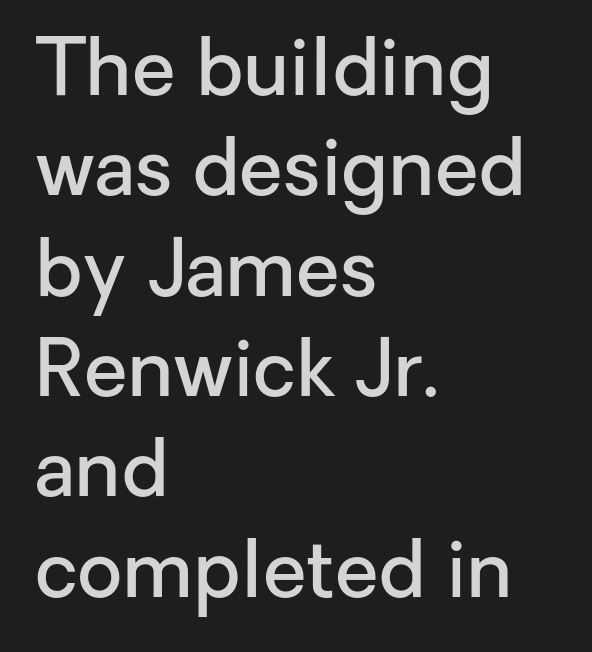
On the weight axis this lands at semibold, roughly 600. This sample uses plain, unmodified letter spacing. Spacing verdict: proportional, widths tailored to each character. Look at the bottom of the vertical strokes: they stop flat, with no serifs. The leading is moderate, giving the passage an even texture. Lines of text with bare space underneath.
